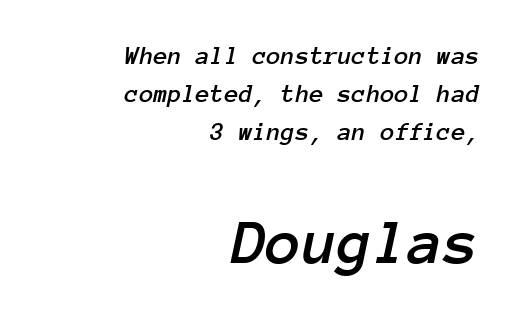
The image shows 65 px text type, italic (leaning right), monospaced; set right-aligned, normal line spacing (1.47x), normal letter spacing, not underlined; the second (bottom) block is 2.5x larger; low stroke contrast and a medium x-height.
